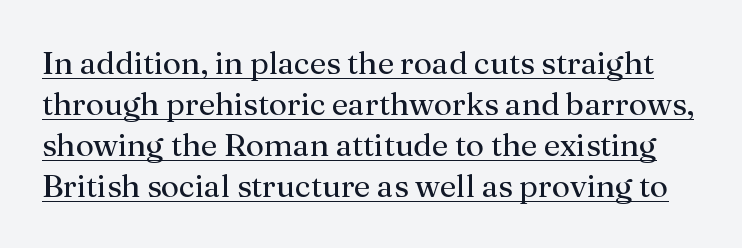
Weight: not bold — regular or lighter. A roman cut, with each character standing at attention. Here the designer chose a conventional face with non-uniform glyph widths. Descenders here cross a horizontal rule under the line. In terms of leading, this rendering sits right in the middle. Serifs: yes, visible at the terminals of the letterforms.
